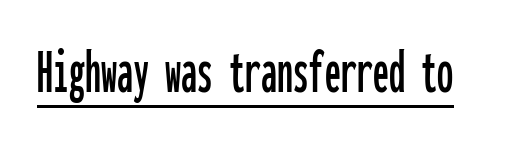
Compared with typical body copy, the letter spacing here is the same. These lines are rendered in a fixed-pitch font. Designer's note — italics off, roman on. Emphasis is given by a line drawn under the lettering. Font category for this specimen: sans-serif.
